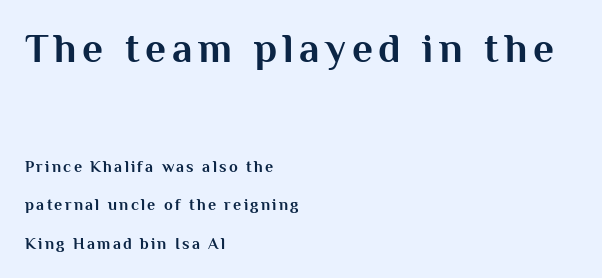
Q: Is the text bold? A: Yes.
Q: Is the text italic (slanted)? A: No, it is upright.
Q: Is the typeface a serif or a sans-serif typeface? A: Sans-serif.
Q: Is the text underlined? A: No.
Q: How is the paragraph aligned? A: Left-aligned.
Q: Is the spacing between lines tight, normal or loose? A: Loose.
Q: Which block of text is set in a larger size, the first (top) or the second (bottom)? A: The first (top) one.
Q: Width (condensed, normal, or wide)? A: Normal.
Q: Stroke contrast? A: Medium.
Q: x-height? A: Medium.
Q: Monospaced? A: No.
